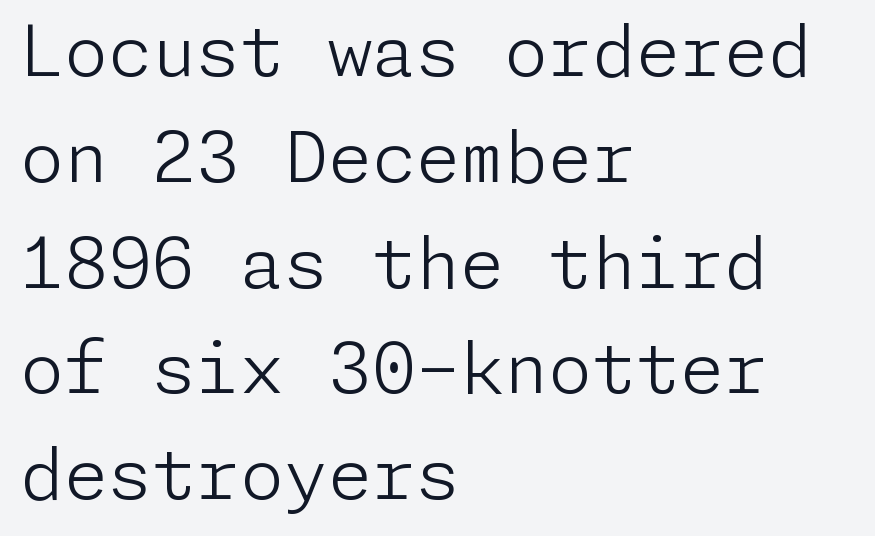
The image shows 71 px light sans-serif type, upright; set left-aligned, normal line spacing (1.49x), normal letter spacing, not underlined; low stroke contrast and a medium x-height.
